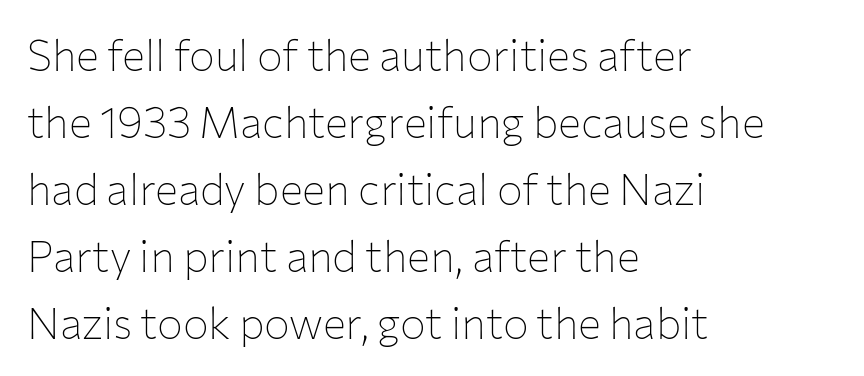
This sample uses an upright cut, with every glyph sitting square on the baseline. A clean baseline with only descenders dipping below it. Students, note that the glyphs here touch the page at normal intervals. All the whitespace from short lines collects on the right. No chunkiness to these letters — they're not bold. Whoever set this chose a conventional vertical rhythm.
